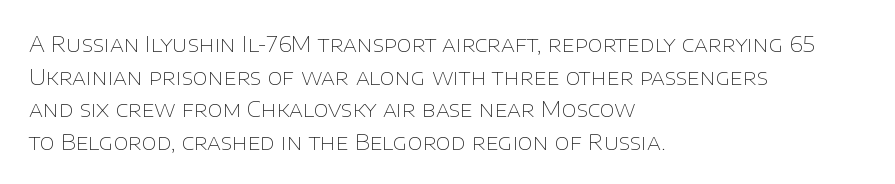
Q: Is the text bold? A: No.
Q: Is the text italic (slanted)? A: No, it is upright.
Q: Is the text underlined? A: No.
Q: How is the paragraph aligned? A: Left-aligned.
Q: Is the spacing between letters normal or unusually wide? A: Normal.
Q: Is the spacing between lines tight, normal or loose? A: Normal.
